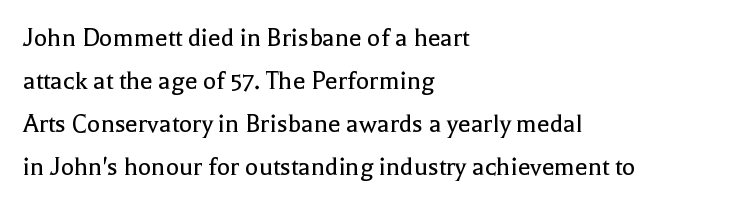
The image shows 28 px regular-weight serif type, upright; set left-aligned, normal line spacing (1.53x), normal letter spacing, not underlined; a medium x-height.
